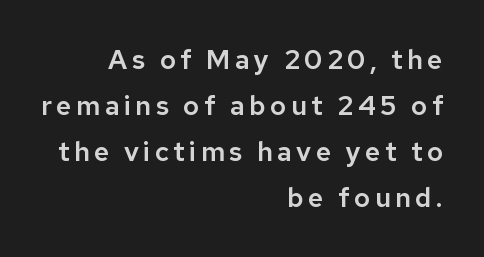
The image shows 27 px text type, upright; set right-aligned, normal line spacing (1.7x), not underlined.
